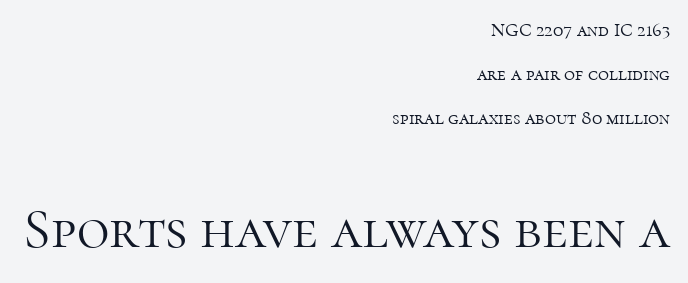
A typesetter would call this proportional, since set widths differ per character. Ascenders rise straight up at ninety degrees. These lines are set flush right with a ragged left edge. Summary of vertical rhythm: relaxed, with wide interline spacing. Compare the two chunks: the lower has the greater cap height. A bare baseline throughout the passage.
